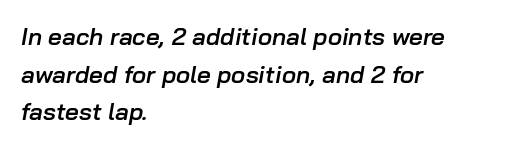
Q: Is the text bold? A: Semi-bold.
Q: Is the text italic (slanted)? A: Yes, it leans right by about 10 degrees.
Q: Is the text underlined? A: No.
Q: How is the paragraph aligned? A: Left-aligned.
Q: Is the spacing between letters normal or unusually wide? A: Normal.
Q: Is the spacing between lines tight, normal or loose? A: Normal.
